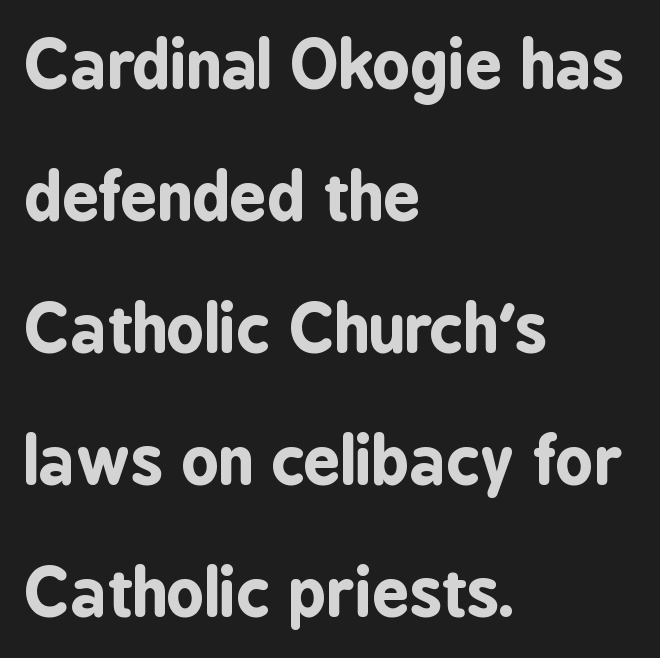
Q: Is the text bold? A: Yes.
Q: Is the text italic (slanted)? A: No, it is upright.
Q: Is the typeface a serif or a sans-serif typeface? A: Sans-serif.
Q: Is the text underlined? A: No.
Q: How is the paragraph aligned? A: Left-aligned.
Q: Is the spacing between letters normal or unusually wide? A: Normal.
Q: Is the spacing between lines tight, normal or loose? A: Loose.
Q: Width (condensed, normal, or wide)? A: Condensed.
Q: Stroke contrast? A: Low.
Q: x-height? A: Medium.
Q: Monospaced? A: No.
